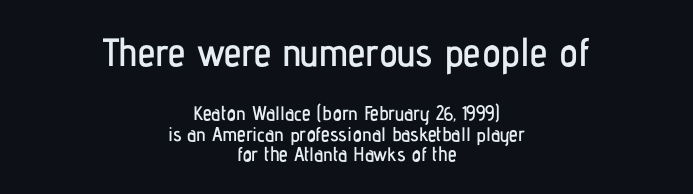
Q: Is the text italic (slanted)? A: No, it is upright.
Q: Is the typeface a serif or a sans-serif typeface? A: Sans-serif.
Q: Is the text underlined? A: No.
Q: How is the paragraph aligned? A: Centered.
Q: Is the spacing between letters normal or unusually wide? A: Normal.
Q: Is the spacing between lines tight, normal or loose? A: Tight.
Q: Which block of text is set in a larger size, the first (top) or the second (bottom)? A: The first (top) one.
Q: Width (condensed, normal, or wide)? A: Condensed.
Q: Stroke contrast? A: Low.
Q: x-height? A: Medium.
Q: Monospaced? A: No.
